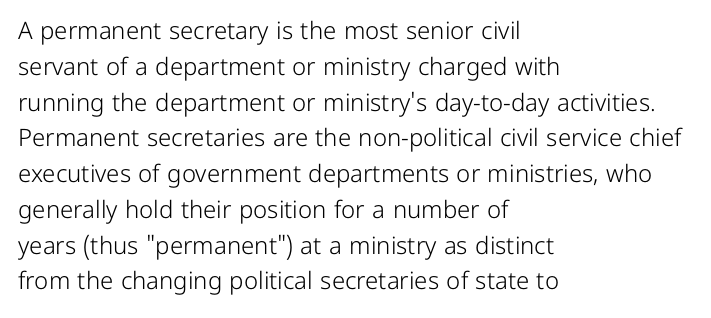
The setting favours the left margin, as ordinary paragraphs usually do. Upright lettering throughout. Letter spacing: default. No chunkiness to these letters — they're not bold.
